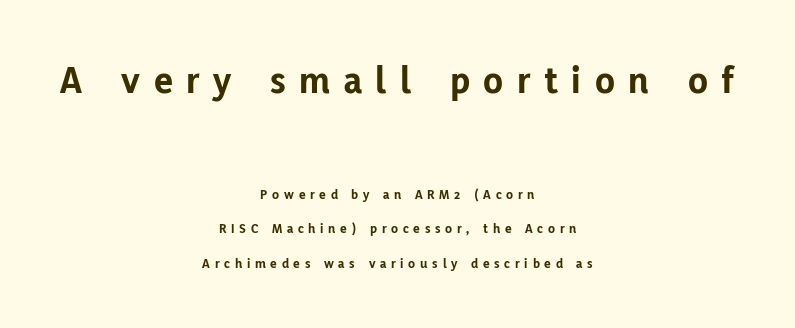
{"serif": "no", "italic": "no", "bold": "yes", "weight": "bold", "width": "normal", "stroke_contrast": "low", "x_height": "medium", "monospaced": "no", "underline": "no", "align": "center", "line_spacing": "loose", "line_spacing_ratio": 2.47, "letter_spacing": "wide", "letter_spacing_em": 0.34, "larger_block": "first", "size_ratio": 2.86, "glyph_px": 40}
